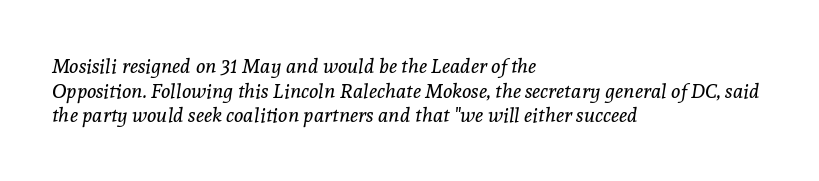
The font sits on the lighter half of the weight spectrum, regular included. Glyph-to-glyph distance matches everyday printed text. Is the block centered? No — it sits flush against the left margin. Descenders are the only things crossing below the line. Would a proofreader flag this as italicized? Yes.
